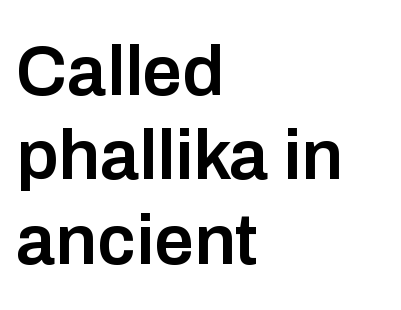
{"serif": "no", "italic": "no", "bold": "semi", "weight": "semibold", "width": "normal", "stroke_contrast": "low", "x_height": "medium", "monospaced": "no", "underline": "no", "align": "left", "line_spacing_ratio": 1.19, "letter_spacing": "normal", "letter_spacing_em": 0.0, "glyph_px": 71}
